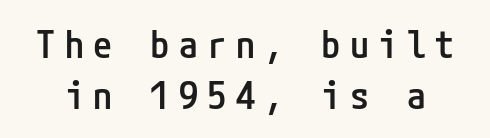
Weight check: semibold — heavier than regular, not quite bold. This sample keeps an unexceptional amount of space between lines. The lettering stays uniformly vertical, giving the passage a roman look. The area under the type is left untouched. In terms of letterspacing, this is a distinctly airy, spread setting. What kind of face is this? One without serifs — a sans.
